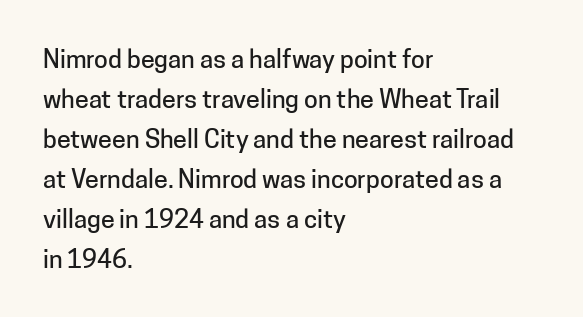
The lines are quadded left. Italic? Not at all — the glyphs are vertical. Interline gaps are of average width in this sample. Each row of text sits above clean, open space. These lines keep a tight, regular rhythm from letter to letter.
